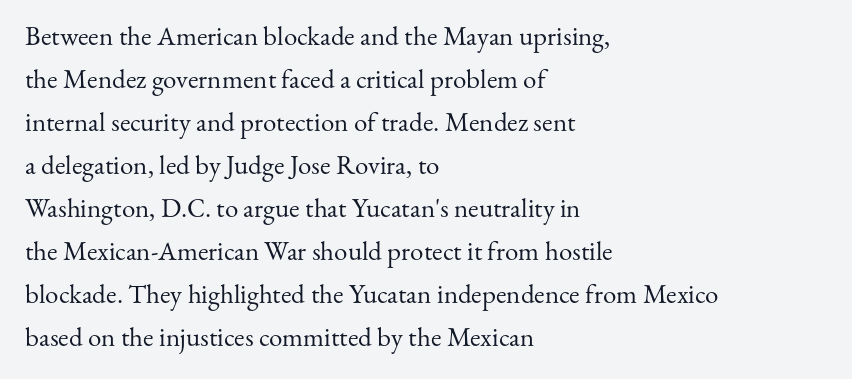
Q: Is the text bold? A: No.
Q: Is the text italic (slanted)? A: No, it is upright.
Q: Is the text underlined? A: No.
Q: How is the paragraph aligned? A: Left-aligned.
Q: Is the spacing between letters normal or unusually wide? A: Normal.
Q: Is the spacing between lines tight, normal or loose? A: Normal.
